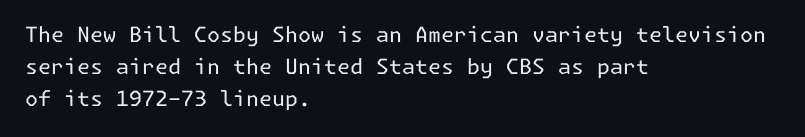
{"italic": "no", "bold": "no", "underline": "no", "align": "left", "line_spacing": "normal", "line_spacing_ratio": 1.53, "letter_spacing": "normal", "letter_spacing_em": 0.0, "glyph_px": 21}
